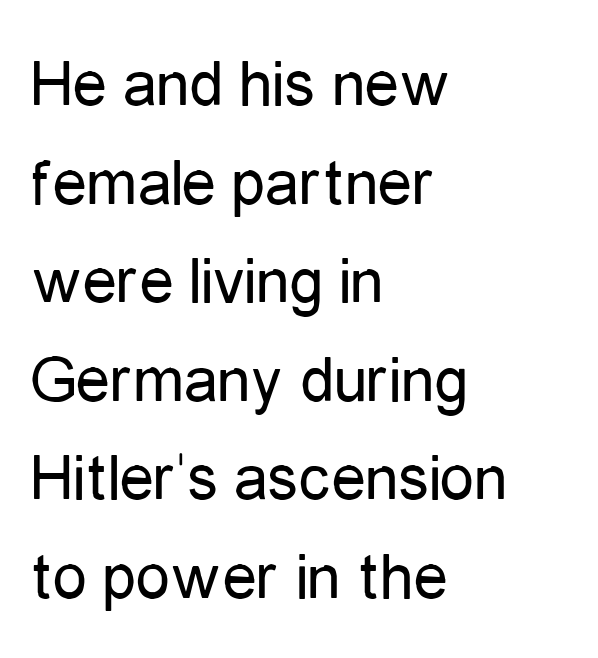
{"serif": "no", "italic": "no", "bold": "no", "weight": "regular", "width": "condensed", "stroke_contrast": "low", "x_height": "medium", "monospaced": "no", "underline": "no", "align": "left", "line_spacing": "normal", "line_spacing_ratio": 1.45, "letter_spacing": "normal", "letter_spacing_em": 0.0, "glyph_px": 68}
